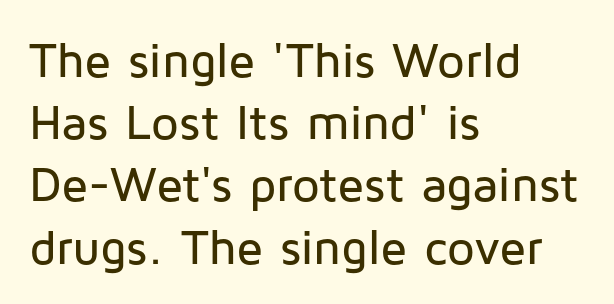
A typesetter would call this proportional, since set widths differ per character. Is the block centered? No — it sits flush against the left margin. In terms of letterform style, serifs are entirely absent. Interline gaps are of average width in this sample. Honestly, there is no underline to notice here at all. This is roman type, the default non-slanted kind.
